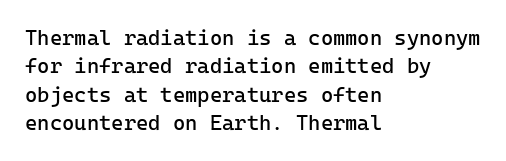
The image shows 21 px text type, upright; set left-aligned, normal line spacing (1.35x), normal letter spacing, not underlined.
